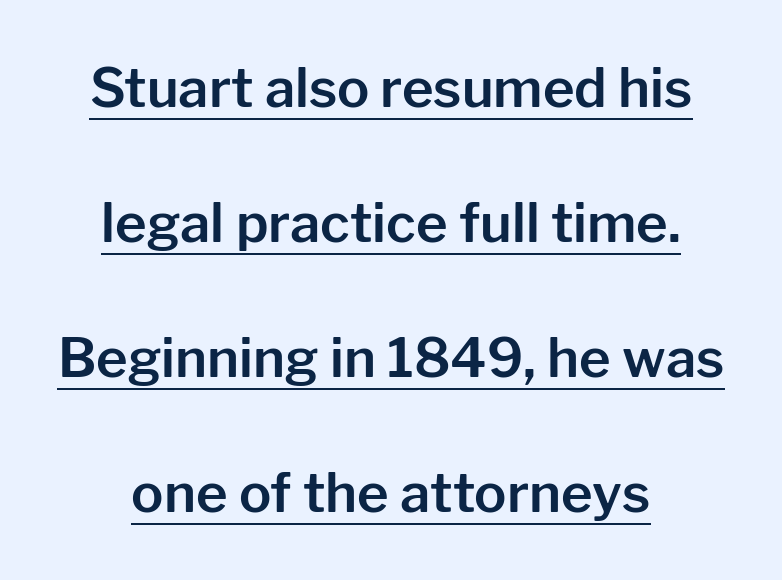
Q: Is the text italic (slanted)? A: No, it is upright.
Q: Is the typeface a serif or a sans-serif typeface? A: Sans-serif.
Q: Is the text underlined? A: Yes.
Q: Is the spacing between letters normal or unusually wide? A: Normal.
Q: Is the spacing between lines tight, normal or loose? A: Loose.
Q: Width (condensed, normal, or wide)? A: Normal.
Q: Stroke contrast? A: Low.
Q: x-height? A: Medium.
Q: Monospaced? A: No.
